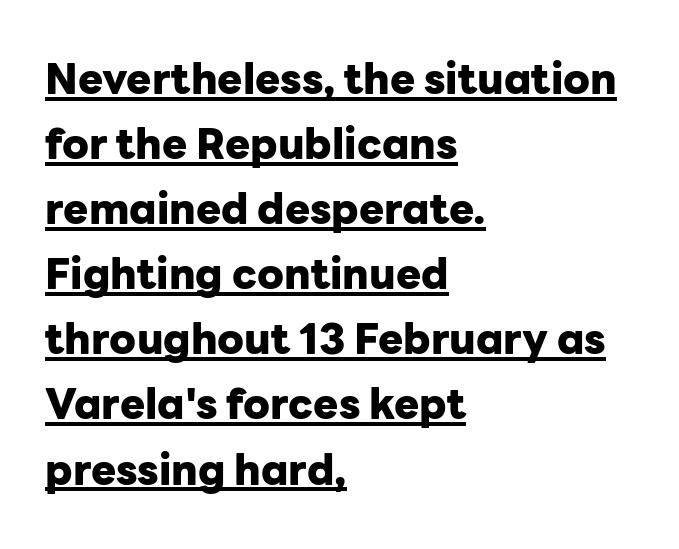
The image shows 42 px heavy sans-serif type, upright; set left-aligned, normal line spacing (1.55x), normal letter spacing, underlined; low stroke contrast and a medium x-height.
